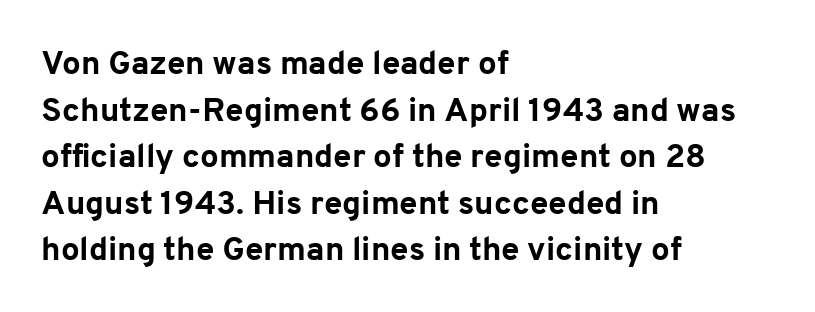
The image shows 33 px bold sans-serif type, upright; set left-aligned, normal line spacing (1.41x), normal letter spacing, not underlined; low stroke contrast and a medium x-height.
